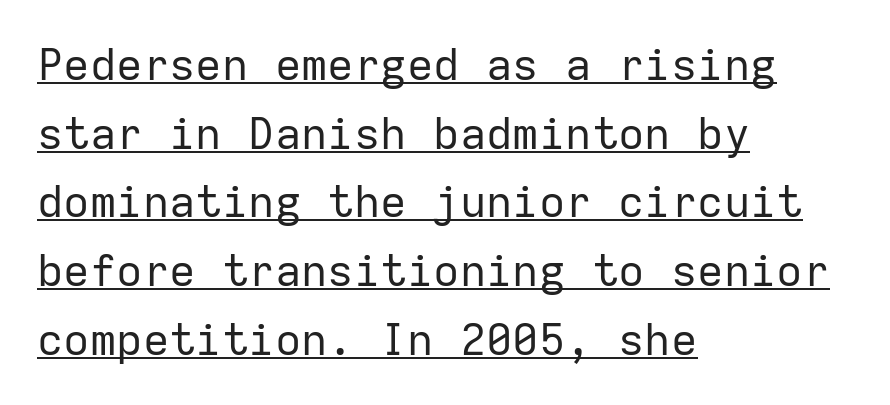
The image shows 44 px regular-weight sans-serif type, upright, monospaced; set left-aligned, normal line spacing (1.56x), normal letter spacing, underlined; low stroke contrast and a medium x-height.
